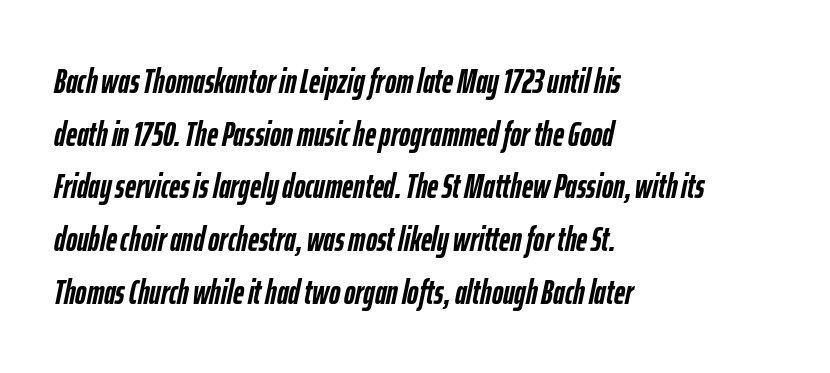
A typesetter would call this zero additional tracking. The ragged edge is on the right, which tells us the setting is flush left. Tall strokes in this sample are angled rather than plumb. A normal amount of white space separates one row of letters from the next. Character widths vary here, with narrow letters taking less room than wide ones. Nobody drew a line under any word here.
